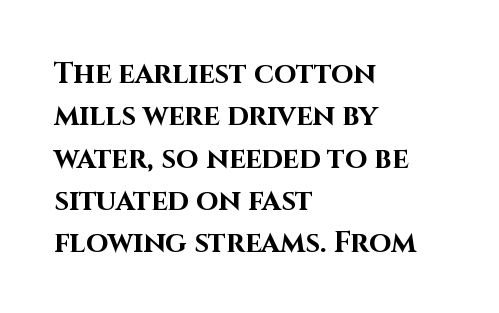
Q: Is the text bold? A: Yes.
Q: Is the text italic (slanted)? A: No, it is upright.
Q: Is the typeface a serif or a sans-serif typeface? A: Sans-serif.
Q: Is the text underlined? A: No.
Q: How is the paragraph aligned? A: Left-aligned.
Q: Is the spacing between letters normal or unusually wide? A: Normal.
Q: Is the spacing between lines tight, normal or loose? A: Normal.
Q: Width (condensed, normal, or wide)? A: Normal.
Q: Stroke contrast? A: High.
Q: x-height? A: Large.
Q: Monospaced? A: No.
